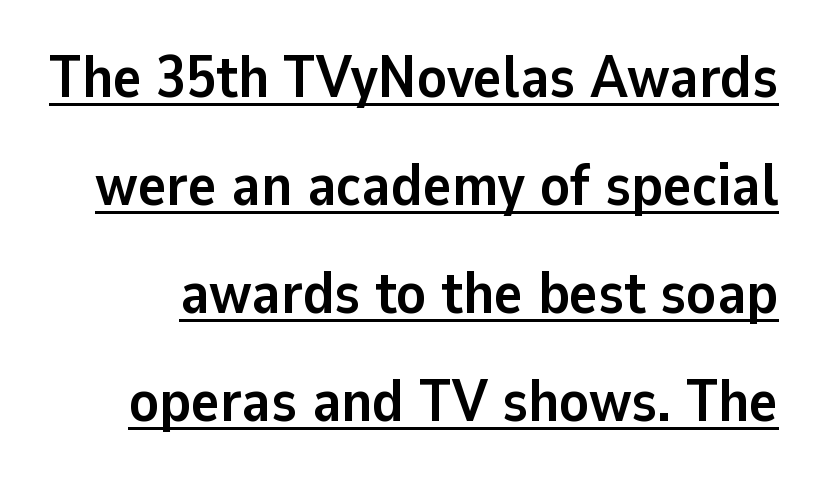
The image shows 60 px semibold sans-serif type, upright; set line spacing 1.8x, normal letter spacing, underlined; low stroke contrast and a medium x-height.
